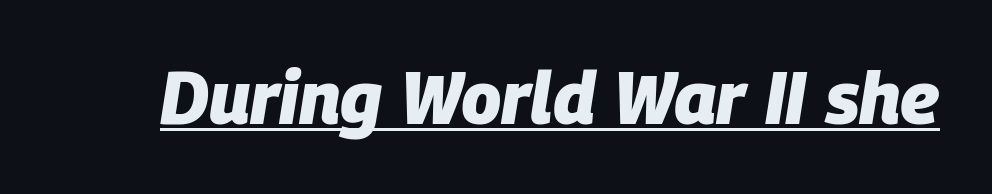
Q: Is the text bold? A: Yes.
Q: Is the text italic (slanted)? A: Yes, it leans right by about 9 degrees.
Q: Is the text underlined? A: Yes.
Q: Is the spacing between letters normal or unusually wide? A: Normal.
Q: Width (condensed, normal, or wide)? A: Normal.
Q: Stroke contrast? A: Low.
Q: x-height? A: Large.
Q: Monospaced? A: No.
